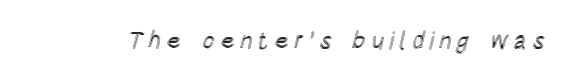
The image shows 24 px text type; set unusually wide letter spacing (+0.21 em), not underlined.
